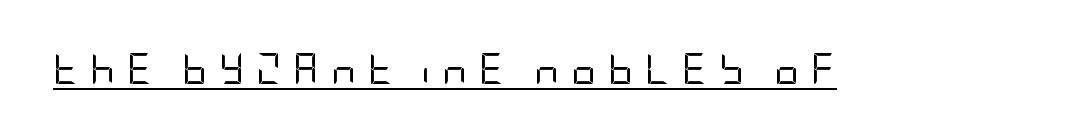
Q: Is the text bold? A: No.
Q: Is the text italic (slanted)? A: No, it is upright.
Q: Is the typeface a serif or a sans-serif typeface? A: Sans-serif.
Q: Is the text underlined? A: Yes.
Q: Is the spacing between letters normal or unusually wide? A: Unusually wide.
Q: Width (condensed, normal, or wide)? A: Condensed.
Q: Stroke contrast? A: Low.
Q: x-height? A: Large.
